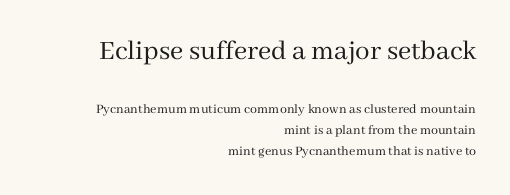
{"serif": "yes", "italic": "no", "bold": "no", "weight": "regular", "width": "normal", "stroke_contrast": "medium", "x_height": "medium", "monospaced": "no", "underline": "no", "align": "right", "line_spacing": "normal", "line_spacing_ratio": 1.51, "letter_spacing": "normal", "letter_spacing_em": 0.0, "larger_block": "first", "size_ratio": 2.07, "glyph_px": 29}
